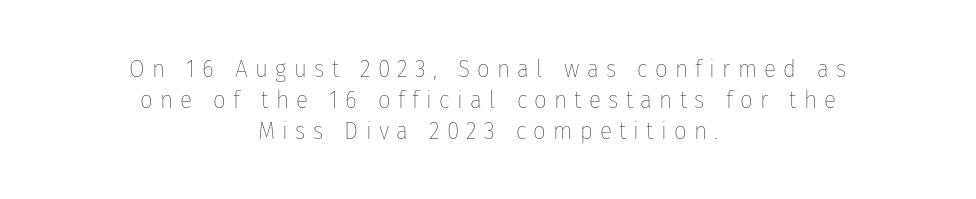
A student would call this center alignment; a typographer would say set centered. Does the lettering tilt? It doesn't — this is upright. The typesetting does not lean heavy: it is not bold. The passage shown is not underscored anywhere.
